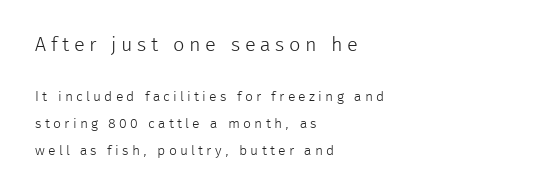
Line beginnings align vertically; line endings do not. The composition opens big and finishes small. Students, observe: this is what heavily led, spacious text looks like. This sample uses expanded letter spacing, leaving extra air between glyphs. Weight: in the light-to-regular range. The font's upright variant was chosen for this text.
